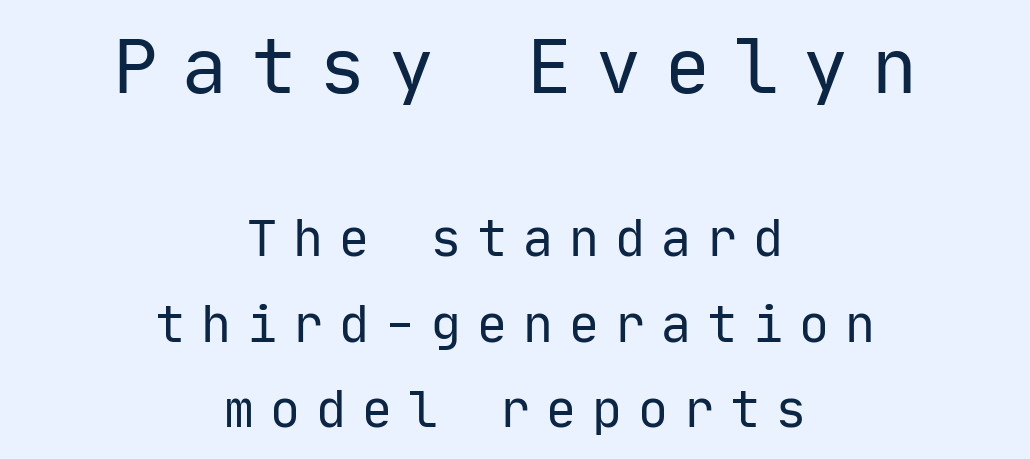
Q: Is the text bold? A: No.
Q: Is the text italic (slanted)? A: No, it is upright.
Q: Is the typeface a serif or a sans-serif typeface? A: Sans-serif.
Q: Is the text underlined? A: No.
Q: How is the paragraph aligned? A: Centered.
Q: Is the spacing between letters normal or unusually wide? A: Unusually wide.
Q: Which block of text is set in a larger size, the first (top) or the second (bottom)? A: The first (top) one.
Q: Width (condensed, normal, or wide)? A: Normal.
Q: Stroke contrast? A: Low.
Q: x-height? A: Medium.
Q: Monospaced? A: Yes.
